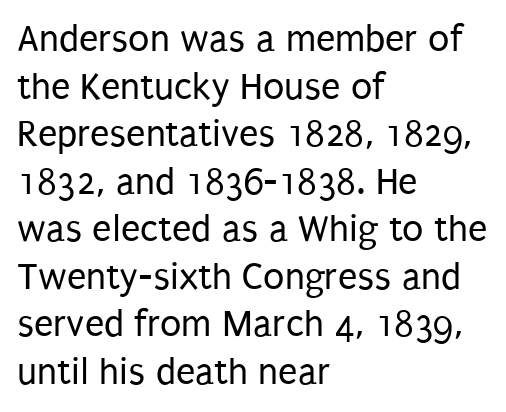
The image shows 39 px regular-weight, condensed sans-serif type, upright; set left-aligned, line spacing 1.22x, normal letter spacing, not underlined; low stroke contrast and a large x-height.
